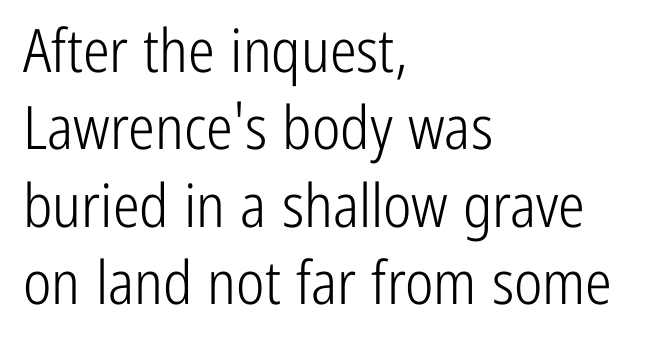
Q: Is the text bold? A: No.
Q: Is the text italic (slanted)? A: No, it is upright.
Q: Is the typeface a serif or a sans-serif typeface? A: Sans-serif.
Q: Is the text underlined? A: No.
Q: How is the paragraph aligned? A: Left-aligned.
Q: Is the spacing between letters normal or unusually wide? A: Normal.
Q: Is the spacing between lines tight, normal or loose? A: Normal.
Q: Width (condensed, normal, or wide)? A: Condensed.
Q: Stroke contrast? A: Low.
Q: x-height? A: Medium.
Q: Monospaced? A: No.
